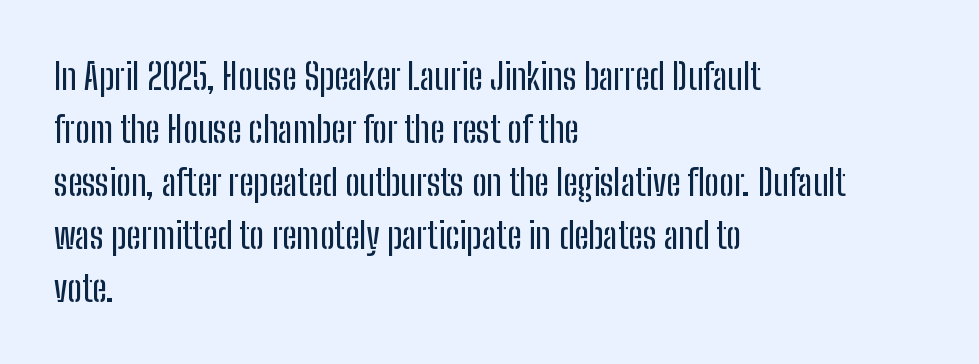
{"serif": "no", "italic": "no", "width": "condensed", "stroke_contrast": "low", "x_height": "medium", "monospaced": "no", "underline": "no", "align": "left", "line_spacing": "normal", "line_spacing_ratio": 1.47, "letter_spacing": "normal", "letter_spacing_em": 0.0, "glyph_px": 36}
